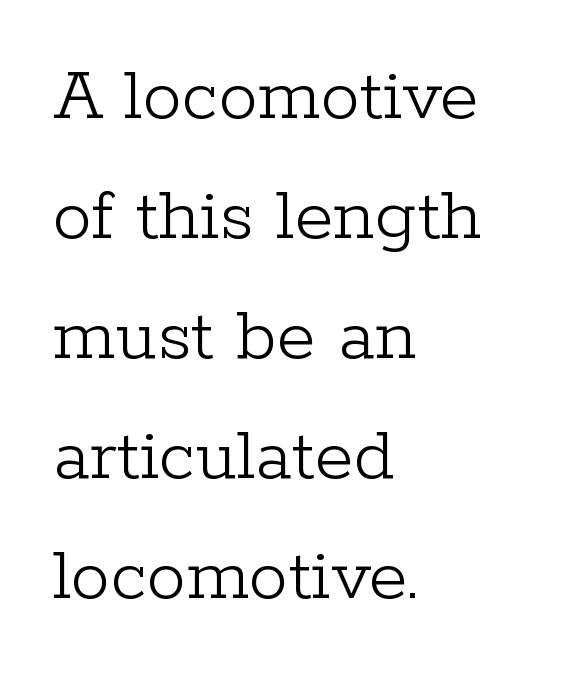
Q: Is the text bold? A: No.
Q: Is the text italic (slanted)? A: No, it is upright.
Q: Is the typeface a serif or a sans-serif typeface? A: Serif.
Q: Is the text underlined? A: No.
Q: How is the paragraph aligned? A: Left-aligned.
Q: Is the spacing between letters normal or unusually wide? A: Normal.
Q: Is the spacing between lines tight, normal or loose? A: Normal.
Q: Width (condensed, normal, or wide)? A: Normal.
Q: Stroke contrast? A: Low.
Q: x-height? A: Medium.
Q: Monospaced? A: No.
